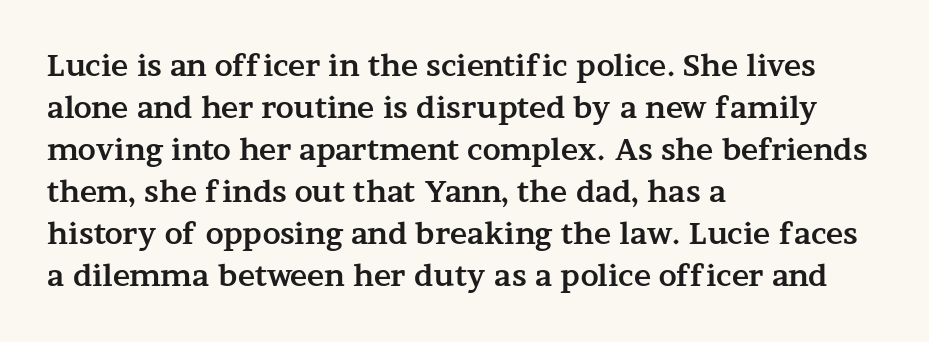
{"serif": "yes", "italic": "no", "bold": "yes", "weight": "bold", "width": "wide", "stroke_contrast": "medium", "x_height": "medium", "monospaced": "no", "underline": "no", "align": "left", "line_spacing": "normal", "line_spacing_ratio": 1.45, "letter_spacing": "normal", "letter_spacing_em": 0.0, "glyph_px": 29}
